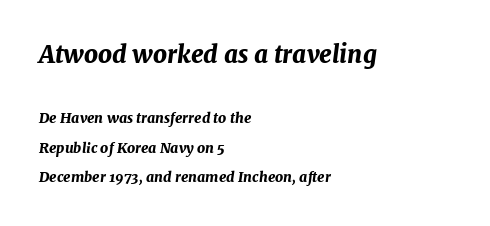
{"italic": "yes", "lean": "right", "slant_degrees": 7, "bold": "yes", "underline": "no", "align": "left", "line_spacing": "loose", "line_spacing_ratio": 2.12, "letter_spacing": "normal", "letter_spacing_em": 0.0, "larger_block": "first", "size_ratio": 1.71, "glyph_px": 24}
